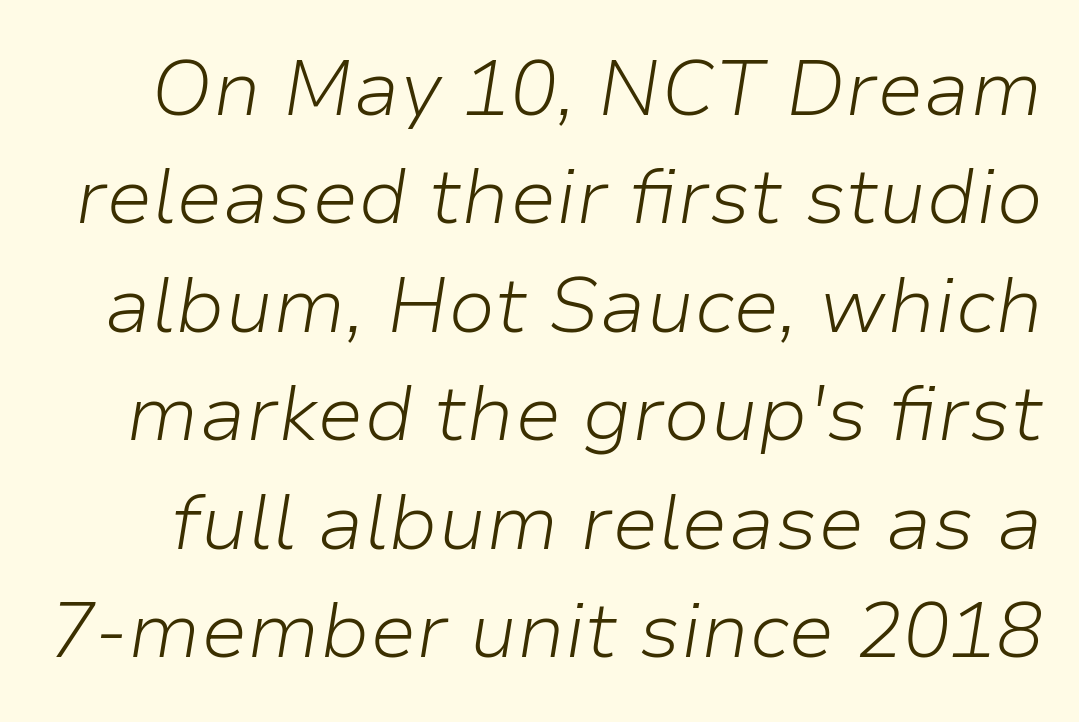
{"italic": "yes", "lean": "right", "slant_degrees": 9, "bold": "no", "weight": "light", "width": "normal", "stroke_contrast": "low", "x_height": "medium", "monospaced": "no", "underline": "no", "line_spacing": "normal", "line_spacing_ratio": 1.39, "letter_spacing": "normal", "letter_spacing_em": 0.0, "glyph_px": 78}
